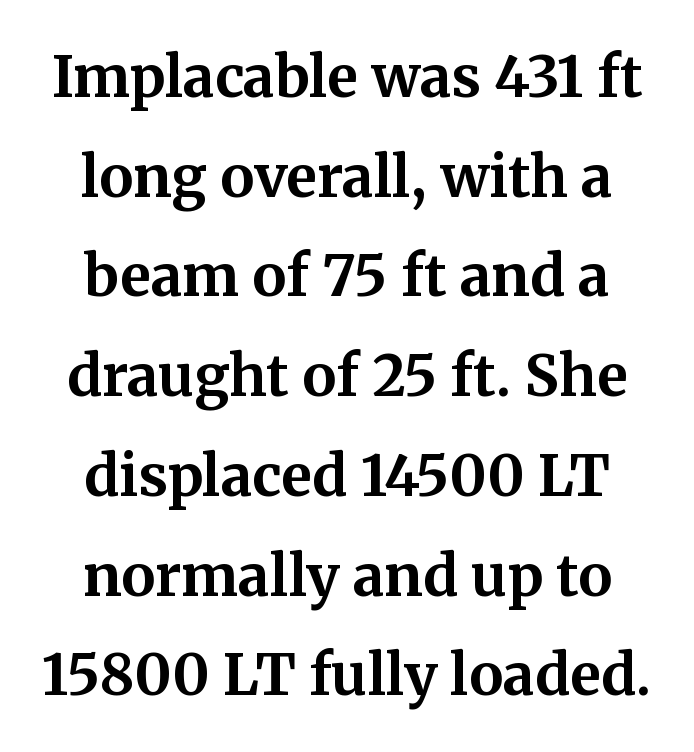
Q: Is the text bold? A: Yes.
Q: Is the text italic (slanted)? A: No, it is upright.
Q: Is the typeface a serif or a sans-serif typeface? A: Serif.
Q: Is the text underlined? A: No.
Q: Is the spacing between letters normal or unusually wide? A: Normal.
Q: Width (condensed, normal, or wide)? A: Normal.
Q: Stroke contrast? A: Medium.
Q: x-height? A: Medium.
Q: Monospaced? A: No.
